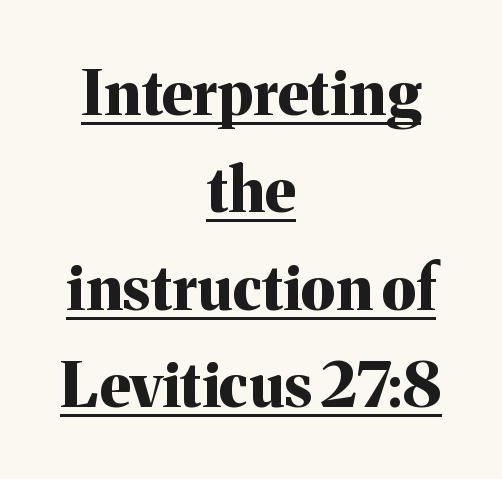
{"serif": "yes", "italic": "no", "bold": "yes", "weight": "bold", "width": "normal", "stroke_contrast": "medium", "x_height": "medium", "monospaced": "no", "underline": "yes", "align": "center", "line_spacing": "normal", "line_spacing_ratio": 1.57, "letter_spacing": "normal", "letter_spacing_em": 0.0, "glyph_px": 62}
